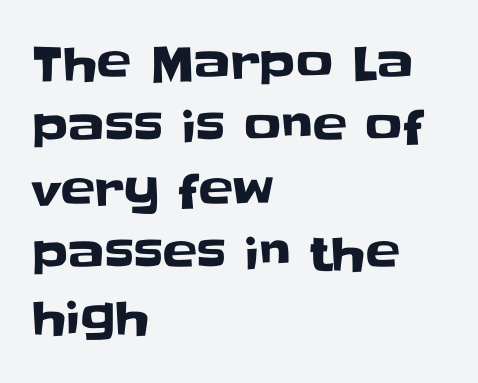
Q: Is the text italic (slanted)? A: No, it is upright.
Q: Is the typeface a serif or a sans-serif typeface? A: Sans-serif.
Q: Is the text underlined? A: No.
Q: How is the paragraph aligned? A: Left-aligned.
Q: Is the spacing between letters normal or unusually wide? A: Normal.
Q: Is the spacing between lines tight, normal or loose? A: Normal.
Q: Width (condensed, normal, or wide)? A: Normal.
Q: Stroke contrast? A: Low.
Q: x-height? A: Large.
Q: Monospaced? A: No.
